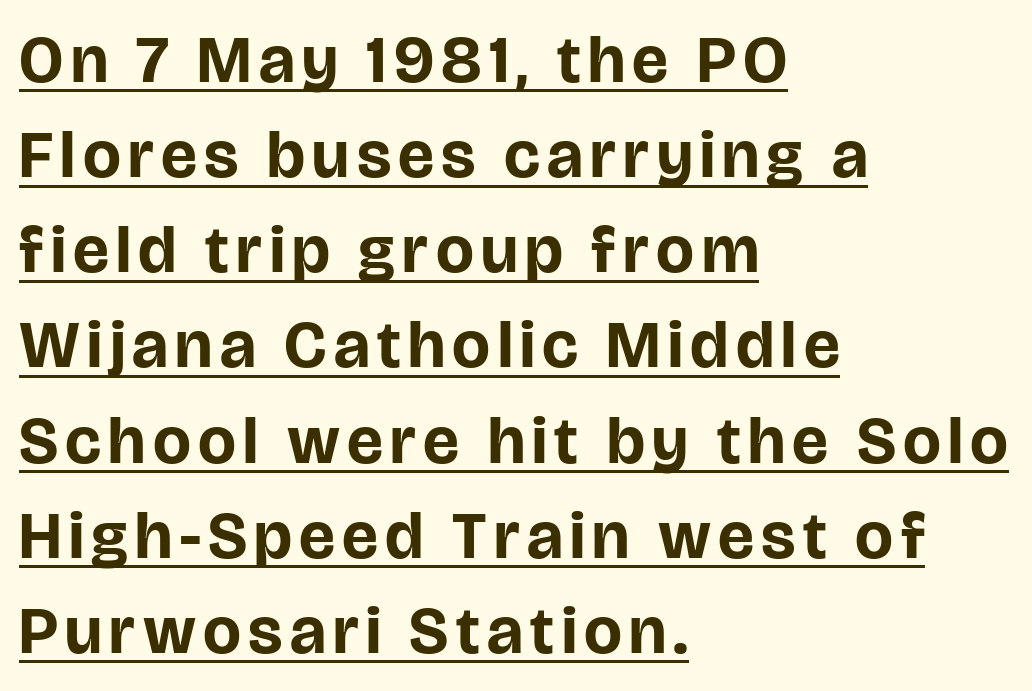
Q: Is the text bold? A: Yes.
Q: Is the text italic (slanted)? A: No, it is upright.
Q: Is the typeface a serif or a sans-serif typeface? A: Sans-serif.
Q: Is the text underlined? A: Yes.
Q: How is the paragraph aligned? A: Left-aligned.
Q: Is the spacing between lines tight, normal or loose? A: Normal.
Q: Width (condensed, normal, or wide)? A: Normal.
Q: Stroke contrast? A: Low.
Q: x-height? A: Large.
Q: Monospaced? A: No.
